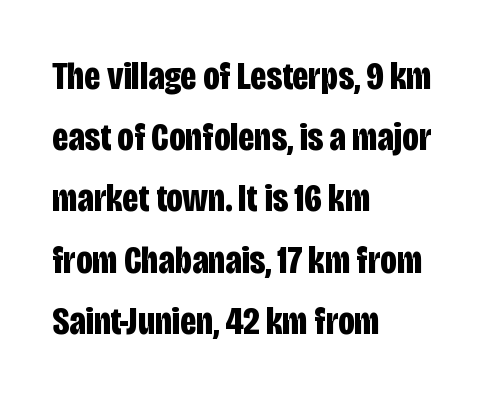
Q: Is the text bold? A: Yes.
Q: Is the text italic (slanted)? A: No, it is upright.
Q: Is the typeface a serif or a sans-serif typeface? A: Sans-serif.
Q: Is the text underlined? A: No.
Q: How is the paragraph aligned? A: Left-aligned.
Q: Is the spacing between letters normal or unusually wide? A: Normal.
Q: Is the spacing between lines tight, normal or loose? A: Normal.
Q: Width (condensed, normal, or wide)? A: Condensed.
Q: Stroke contrast? A: Low.
Q: x-height? A: Large.
Q: Monospaced? A: No.
